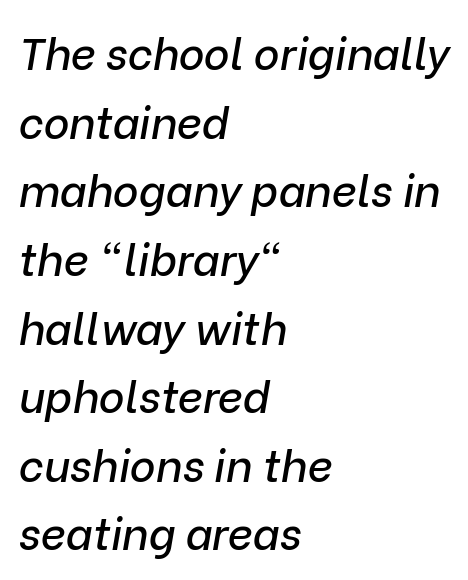
Descender tails drop into unmarked territory. The tracking reads as untouched default to a designer's eye. The letters advance in unequal steps, a hallmark of proportional type. Left-aligned paragraph, ragged on the right.
